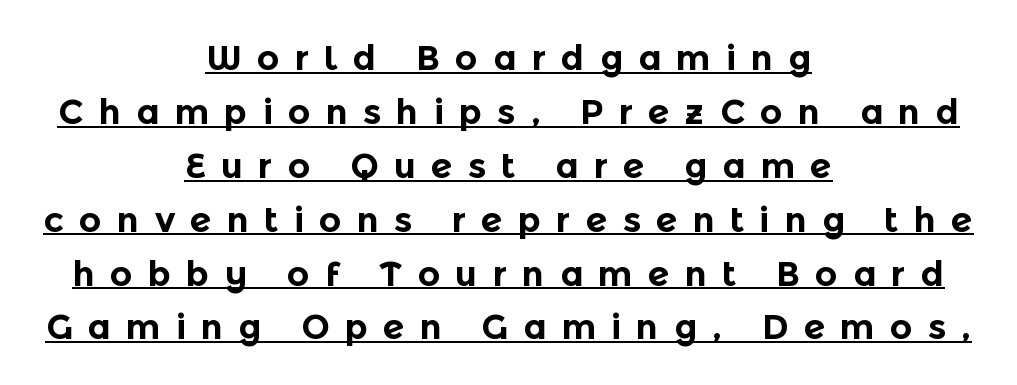
Q: Is the text bold? A: Yes.
Q: Is the text italic (slanted)? A: No, it is upright.
Q: Is the typeface a serif or a sans-serif typeface? A: Sans-serif.
Q: Is the text underlined? A: Yes.
Q: How is the paragraph aligned? A: Centered.
Q: Is the spacing between letters normal or unusually wide? A: Unusually wide.
Q: Is the spacing between lines tight, normal or loose? A: Normal.
Q: Width (condensed, normal, or wide)? A: Normal.
Q: x-height? A: Medium.
Q: Monospaced? A: No.
